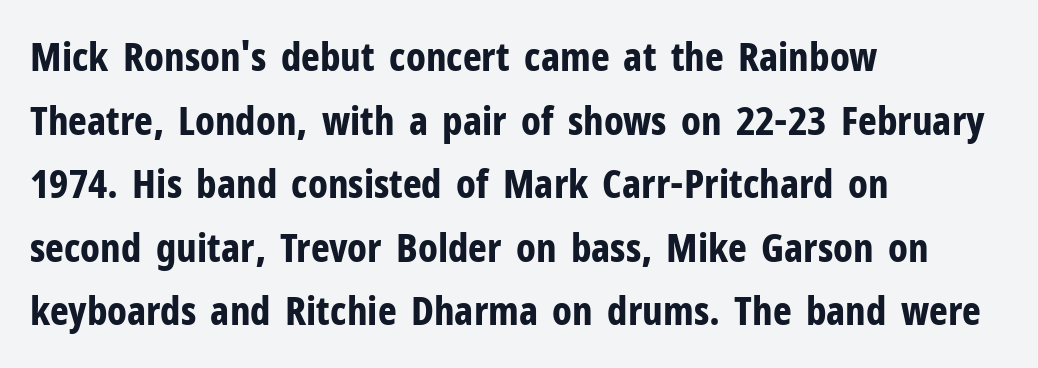
Q: Is the text bold? A: Yes.
Q: Is the text italic (slanted)? A: No, it is upright.
Q: Is the typeface a serif or a sans-serif typeface? A: Sans-serif.
Q: Is the text underlined? A: No.
Q: How is the paragraph aligned? A: Left-aligned.
Q: Is the spacing between letters normal or unusually wide? A: Normal.
Q: Is the spacing between lines tight, normal or loose? A: Normal.
Q: Width (condensed, normal, or wide)? A: Condensed.
Q: Stroke contrast? A: Low.
Q: x-height? A: Medium.
Q: Monospaced? A: No.
